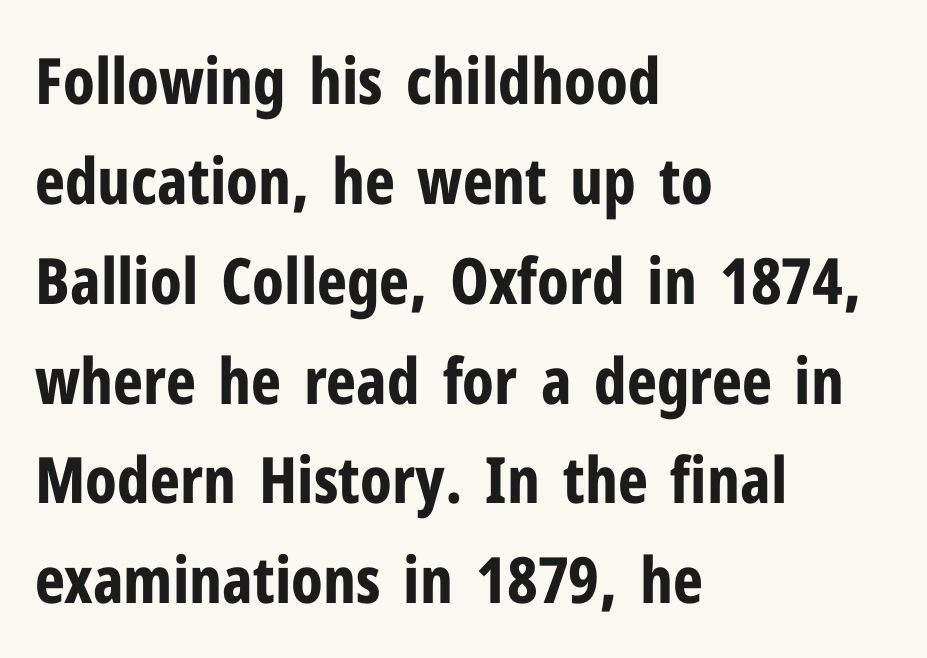
The image shows 64 px bold, condensed sans-serif type, upright; set left-aligned, normal line spacing (1.56x), normal letter spacing, not underlined; low stroke contrast and a medium x-height.
